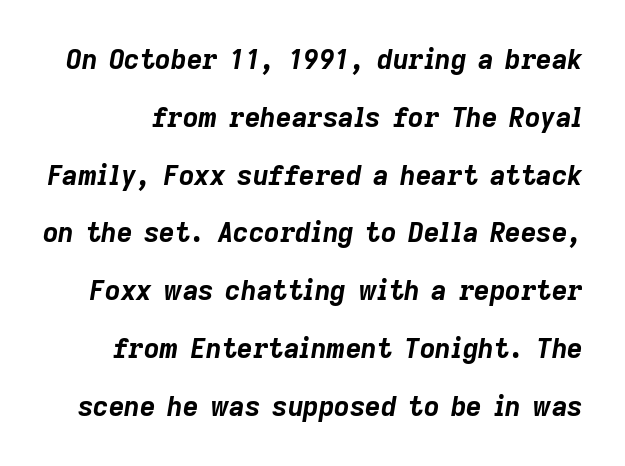
The image shows 27 px bold type, italic (leaning right); set loose line spacing (2.14x), normal letter spacing, not underlined.
